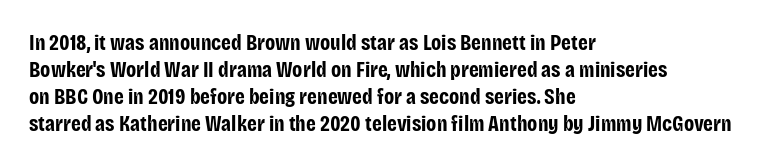
A typesetter would mark this as roman, not italic. What stands out about the letter spacing? Nothing — it is the standard amount. The baseline area is clear. Caption: bold face, heavy strokes.
